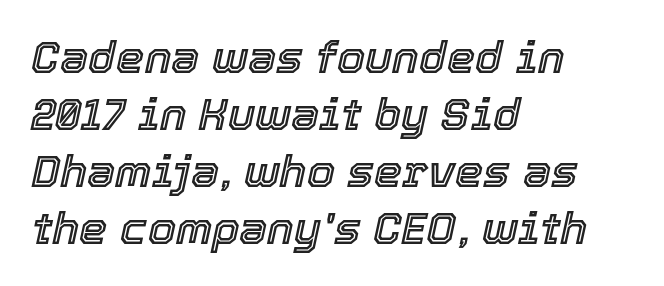
{"italic": "yes", "lean": "right", "slant_degrees": 12, "width": "normal", "x_height": "medium", "monospaced": "no", "underline": "no", "align": "left", "line_spacing": "normal", "line_spacing_ratio": 1.27, "letter_spacing": "normal", "letter_spacing_em": 0.0, "glyph_px": 45}
